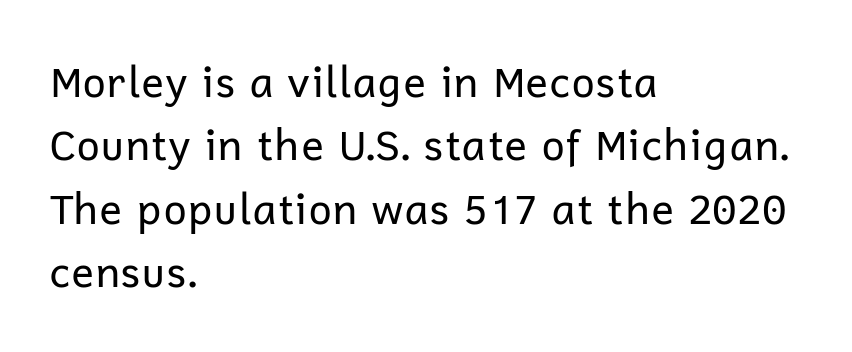
{"serif": "no", "italic": "no", "bold": "no", "weight": "regular", "width": "normal", "stroke_contrast": "low", "x_height": "medium", "monospaced": "no", "underline": "no", "align": "left", "line_spacing": "normal", "line_spacing_ratio": 1.51, "letter_spacing": "normal", "letter_spacing_em": 0.0, "glyph_px": 42}
